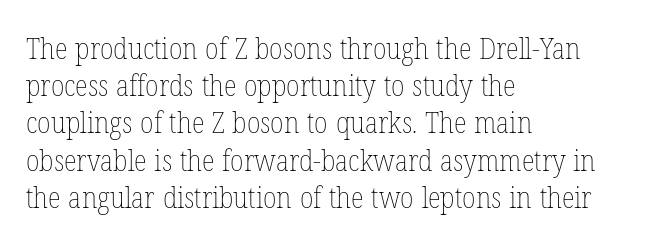
{"italic": "no", "bold": "no", "weight": "thin", "width": "condensed", "stroke_contrast": "low", "x_height": "medium", "monospaced": "no", "underline": "no", "align": "left", "line_spacing_ratio": 1.24, "letter_spacing": "normal", "letter_spacing_em": 0.0, "glyph_px": 30}
